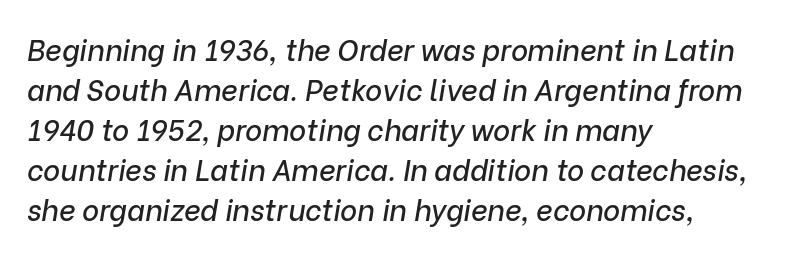
Q: Is the text italic (slanted)? A: Yes, it leans right by about 9 degrees.
Q: Is the text underlined? A: No.
Q: How is the paragraph aligned? A: Left-aligned.
Q: Is the spacing between letters normal or unusually wide? A: Normal.
Q: Is the spacing between lines tight, normal or loose? A: Normal.
Q: Width (condensed, normal, or wide)? A: Normal.
Q: Stroke contrast? A: Low.
Q: x-height? A: Medium.
Q: Monospaced? A: No.
